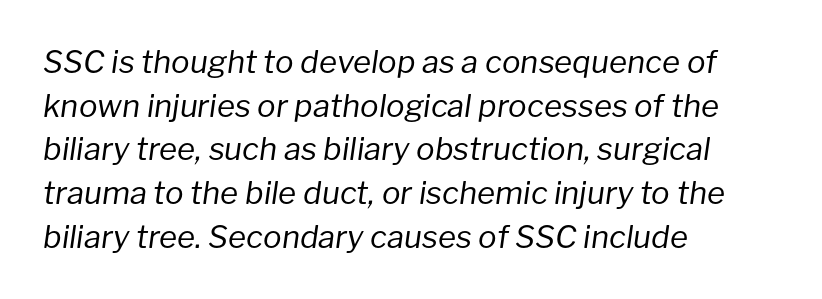
{"italic": "yes", "lean": "right", "slant_degrees": 8, "bold": "no", "weight": "regular", "width": "normal", "stroke_contrast": "low", "x_height": "medium", "monospaced": "no", "underline": "no", "align": "left", "line_spacing": "normal", "line_spacing_ratio": 1.41, "letter_spacing": "normal", "letter_spacing_em": 0.0, "glyph_px": 31}
